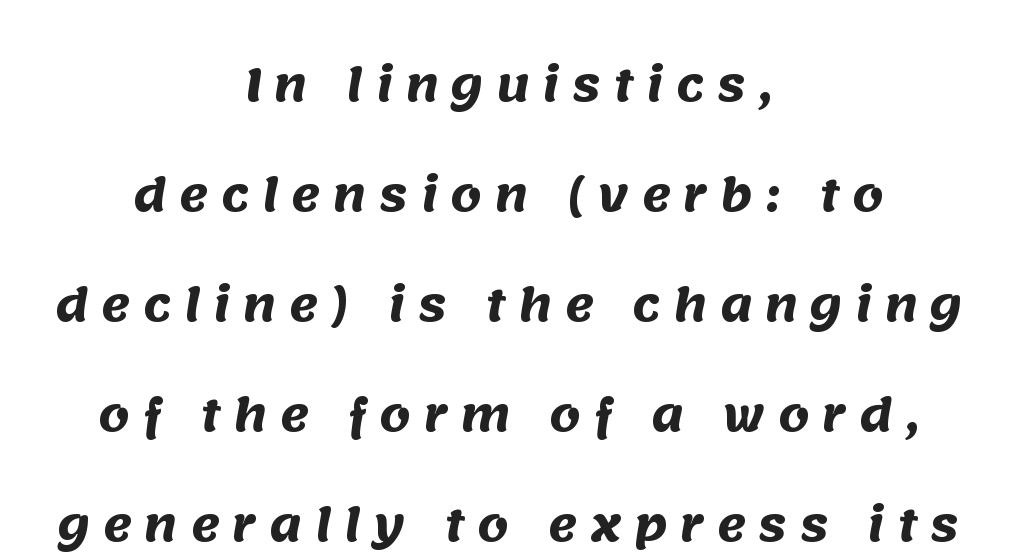
Decoration check: the copy has no underline. The letters carry no serifs — their stems end cleanly without finishing strokes. Heft: maximum for text — a bold. Do the characters align in a grid? No, the font is proportional. Which margin do the lines hug? Neither — every line sits in the middle.
